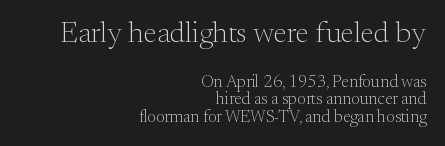
Q: Is the text bold? A: No.
Q: Is the text italic (slanted)? A: No, it is upright.
Q: Is the typeface a serif or a sans-serif typeface? A: Serif.
Q: Is the text underlined? A: No.
Q: How is the paragraph aligned? A: Right-aligned.
Q: Is the spacing between letters normal or unusually wide? A: Normal.
Q: Is the spacing between lines tight, normal or loose? A: Tight.
Q: Which block of text is set in a larger size, the first (top) or the second (bottom)? A: The first (top) one.
Q: Width (condensed, normal, or wide)? A: Normal.
Q: Stroke contrast? A: Medium.
Q: x-height? A: Small.
Q: Monospaced? A: No.
